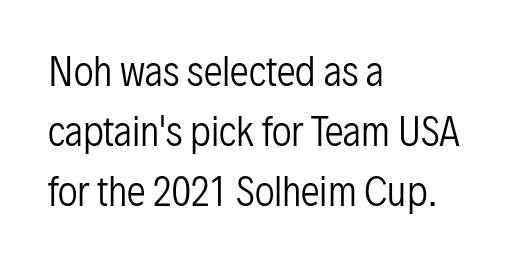
The image shows 38 px regular-weight, condensed sans-serif type, upright; set left-aligned, normal line spacing (1.58x), normal letter spacing, not underlined; low stroke contrast and a medium x-height.
